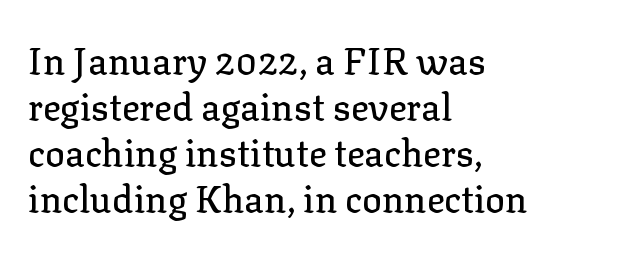
The image shows 37 px serif type, upright; set left-aligned, line spacing 1.24x, normal letter spacing, not underlined; low stroke contrast and a medium x-height.
